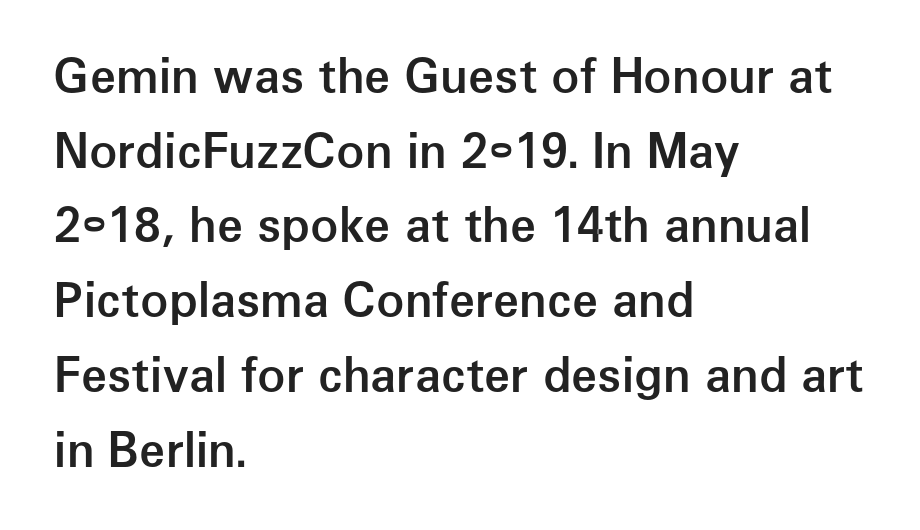
{"serif": "no", "italic": "no", "bold": "semi", "weight": "semibold", "width": "normal", "stroke_contrast": "low", "x_height": "medium", "monospaced": "no", "underline": "no", "align": "left", "line_spacing": "normal", "line_spacing_ratio": 1.59, "letter_spacing": "normal", "letter_spacing_em": 0.0, "glyph_px": 47}
